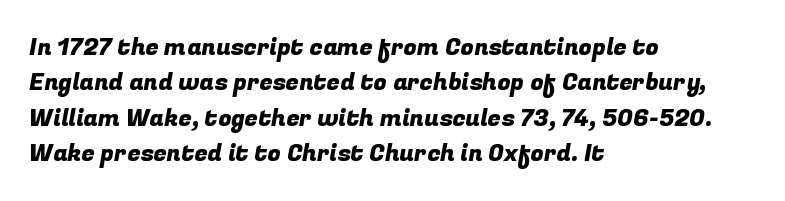
The space between consecutive lines is moderate. Beneath every word, the page is bare. Does extra space separate the letters? No, they use regular spacing. Each line starts at the same left margin while the right side varies.
